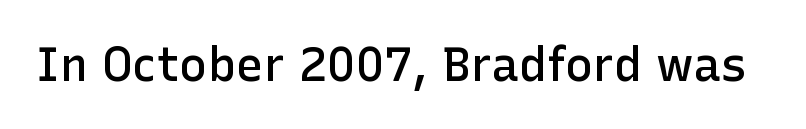
Q: Is the text bold? A: Semi-bold.
Q: Is the text italic (slanted)? A: No, it is upright.
Q: Is the typeface a serif or a sans-serif typeface? A: Sans-serif.
Q: Is the text underlined? A: No.
Q: Is the spacing between letters normal or unusually wide? A: Normal.
Q: Width (condensed, normal, or wide)? A: Normal.
Q: Stroke contrast? A: Low.
Q: x-height? A: Medium.
Q: Monospaced? A: No.
